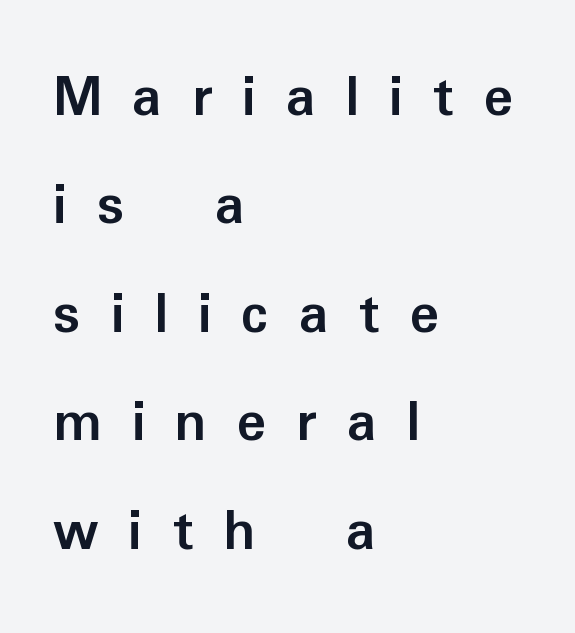
{"serif": "no", "italic": "no", "bold": "yes", "weight": "semibold", "width": "normal", "stroke_contrast": "low", "x_height": "medium", "monospaced": "no", "underline": "no", "align": "left", "line_spacing_ratio": 1.75, "letter_spacing": "wide", "letter_spacing_em": 0.48, "glyph_px": 62}
